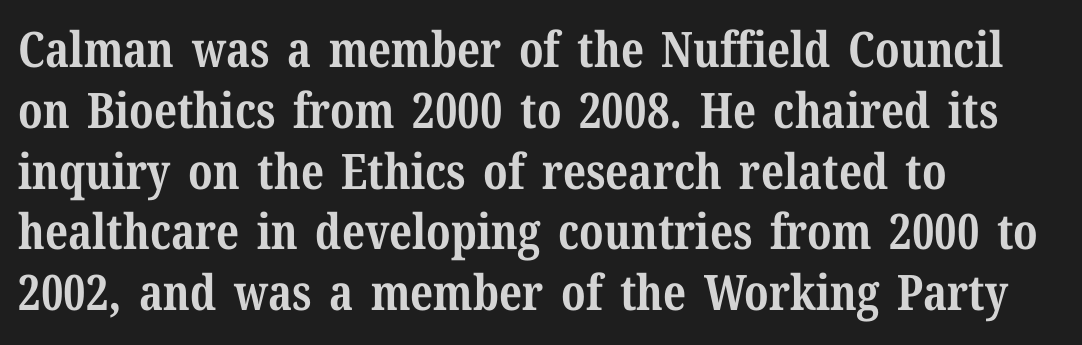
The image shows 49 px bold serif type, upright; set left-aligned, line spacing 1.24x, normal letter spacing, not underlined; medium stroke contrast and a medium x-height.
